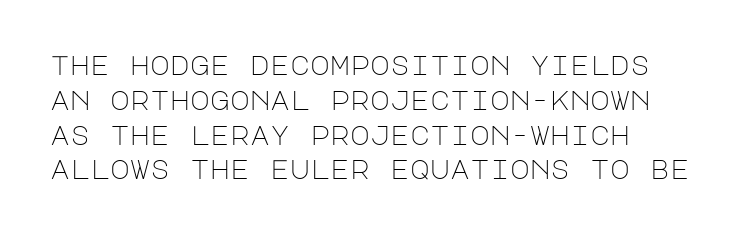
The image shows 27 px text type, upright; set normal line spacing (1.29x), normal letter spacing, not underlined.
